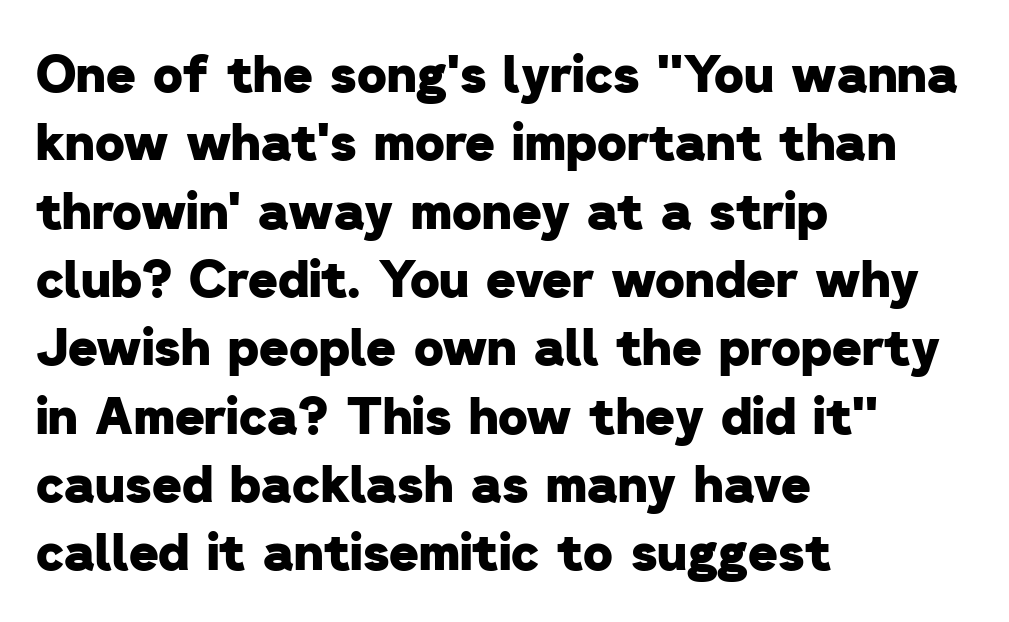
The image shows 51 px heavy sans-serif type; set left-aligned, normal line spacing (1.34x), normal letter spacing, not underlined; low stroke contrast and a medium x-height.
